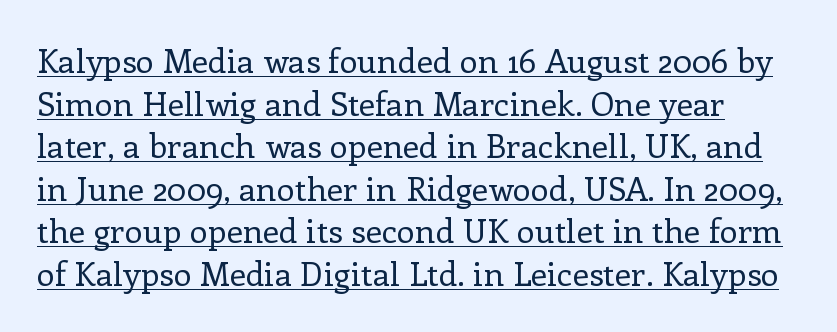
The image shows 33 px regular-weight serif type, upright; set normal line spacing (1.29x), normal letter spacing, underlined; low stroke contrast and a medium x-height.
